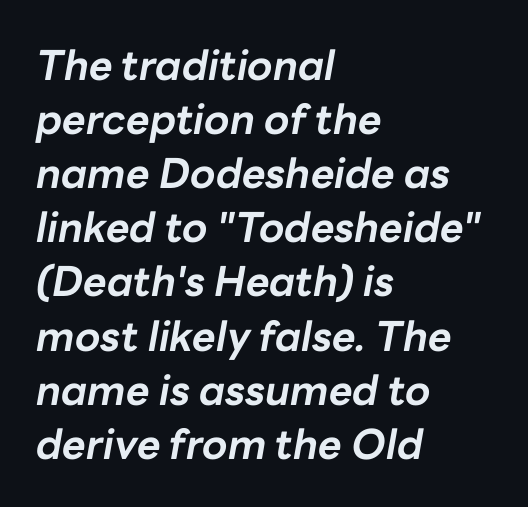
{"italic": "yes", "lean": "right", "slant_degrees": 10, "bold": "yes", "weight": "bold", "width": "normal", "stroke_contrast": "low", "x_height": "medium", "monospaced": "no", "underline": "no", "align": "left", "line_spacing": "normal", "line_spacing_ratio": 1.32, "letter_spacing": "normal", "letter_spacing_em": 0.0, "glyph_px": 41}
